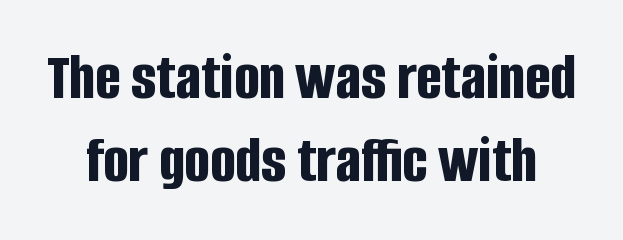
Does the type have serifs? No, each stem ends abruptly. The horizontal fit of the characters is conventional and even. This rendering features lettering with no underline. Do the letters lean? They stand straight. Spacing verdict: proportional, widths tailored to each character. These lines carry a lot of weight — the face is fully bold.
